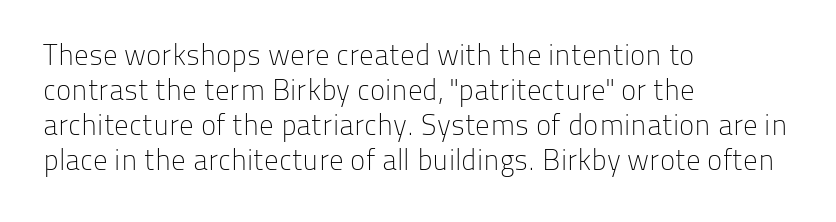
The image shows 29 px light sans-serif type, upright; set left-aligned, line spacing 1.21x, normal letter spacing, not underlined; low stroke contrast and a medium x-height.
